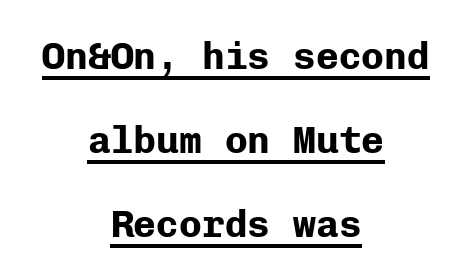
{"serif": "no", "italic": "no", "bold": "yes", "weight": "bold", "width": "normal", "stroke_contrast": "low", "x_height": "medium", "monospaced": "yes", "underline": "yes", "align": "center", "line_spacing": "loose", "line_spacing_ratio": 2.21, "letter_spacing": "normal", "letter_spacing_em": 0.0, "glyph_px": 38}
